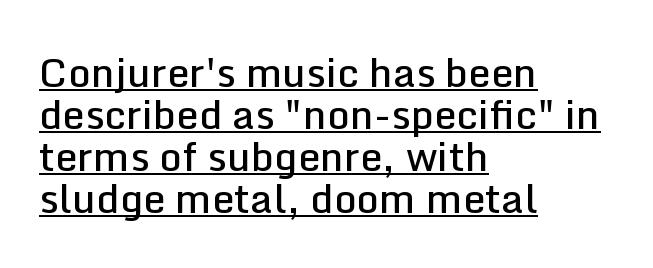
The image shows 40 px semibold sans-serif type, upright; set left-aligned, tight line spacing (1.05x), normal letter spacing, underlined; low stroke contrast and a medium x-height.
